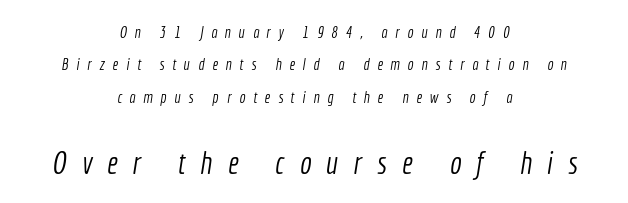
The image shows 31 px light, condensed sans-serif type; set centered, loose line spacing (2.02x), unusually wide letter spacing (+0.49 em), not underlined; the second (bottom) block is 1.94x larger; a medium x-height.
